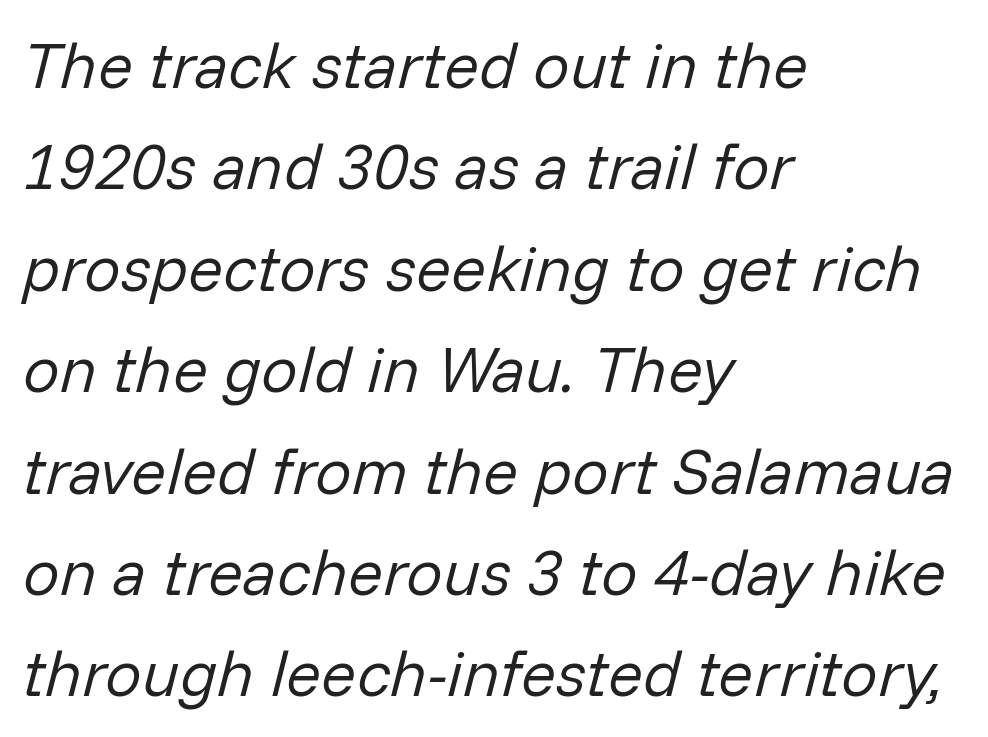
The image shows 65 px regular-weight type, italic (leaning right); set left-aligned, normal line spacing (1.56x), normal letter spacing, not underlined; low stroke contrast and a medium x-height.
